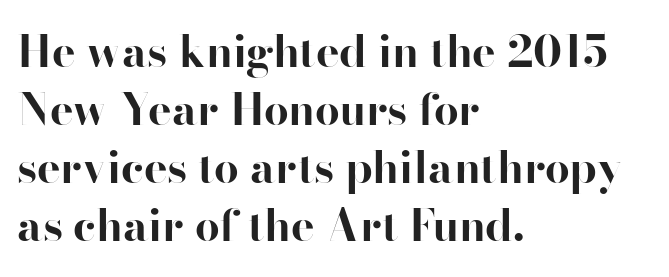
Q: Is the text bold? A: Yes.
Q: Is the text italic (slanted)? A: No, it is upright.
Q: Is the typeface a serif or a sans-serif typeface? A: Sans-serif.
Q: Is the text underlined? A: No.
Q: How is the paragraph aligned? A: Left-aligned.
Q: Is the spacing between letters normal or unusually wide? A: Normal.
Q: Is the spacing between lines tight, normal or loose? A: Normal.
Q: Width (condensed, normal, or wide)? A: Normal.
Q: Stroke contrast? A: High.
Q: x-height? A: Small.
Q: Monospaced? A: No.
